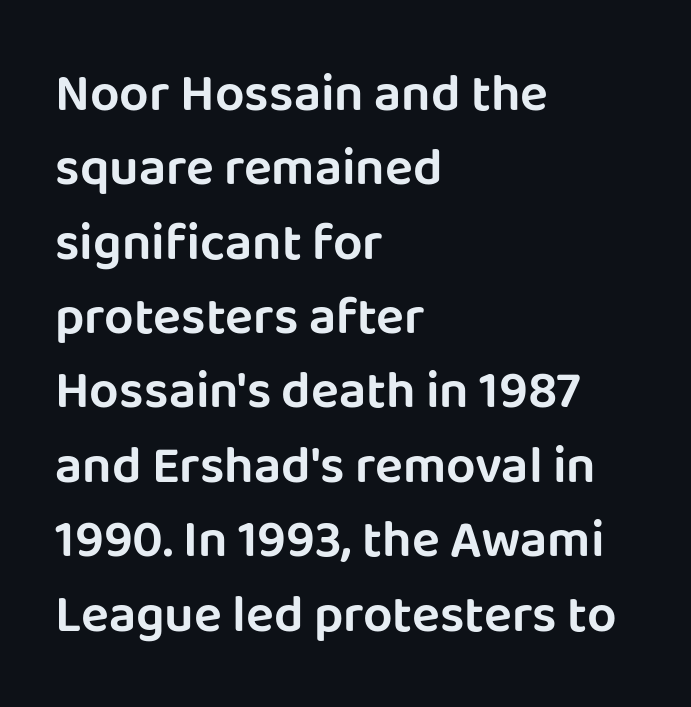
This block has exactly the height ordinary leading produces. Typeset ragged right — the left edge is the straight one. Anything drawn beneath the words? Only blank space. The letters sit at their default tracking, neither squeezed nor spread. A sans-serif font was chosen for this passage.
